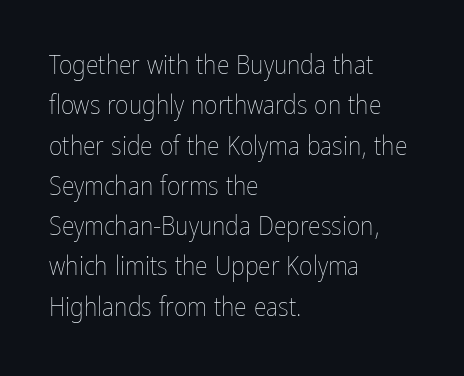
Q: Is the text bold? A: No.
Q: Is the text italic (slanted)? A: No, it is upright.
Q: Is the text underlined? A: No.
Q: How is the paragraph aligned? A: Left-aligned.
Q: Is the spacing between letters normal or unusually wide? A: Normal.
Q: Is the spacing between lines tight, normal or loose? A: Normal.
